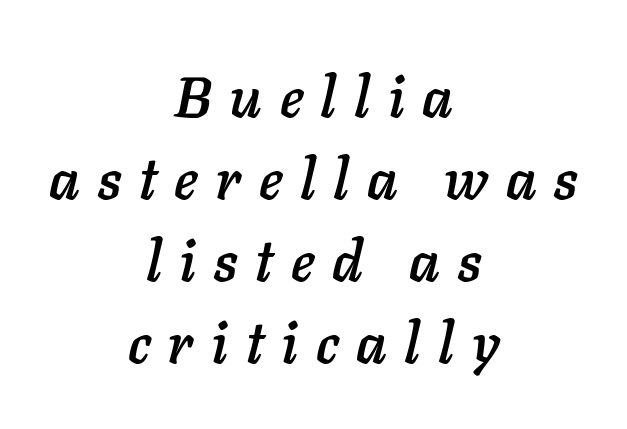
Q: Is the text italic (slanted)? A: Yes, it leans right by about 11 degrees.
Q: Is the text underlined? A: No.
Q: How is the paragraph aligned? A: Centered.
Q: Is the spacing between letters normal or unusually wide? A: Unusually wide.
Q: Is the spacing between lines tight, normal or loose? A: Normal.
Q: Width (condensed, normal, or wide)? A: Normal.
Q: Stroke contrast? A: Low.
Q: x-height? A: Medium.
Q: Monospaced? A: No.
